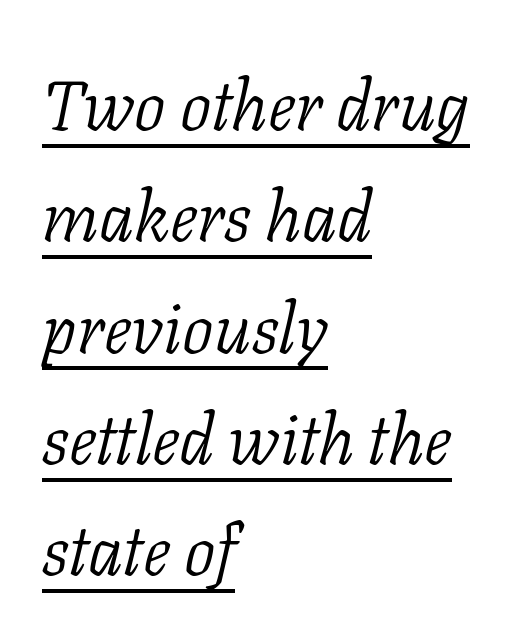
Q: Is the text bold? A: No.
Q: Is the text italic (slanted)? A: Yes, it leans right by about 11 degrees.
Q: Is the typeface a serif or a sans-serif typeface? A: Serif.
Q: Is the text underlined? A: Yes.
Q: How is the paragraph aligned? A: Left-aligned.
Q: Is the spacing between letters normal or unusually wide? A: Normal.
Q: Is the spacing between lines tight, normal or loose? A: Normal.
Q: Width (condensed, normal, or wide)? A: Normal.
Q: Stroke contrast? A: Low.
Q: x-height? A: Medium.
Q: Monospaced? A: No.
